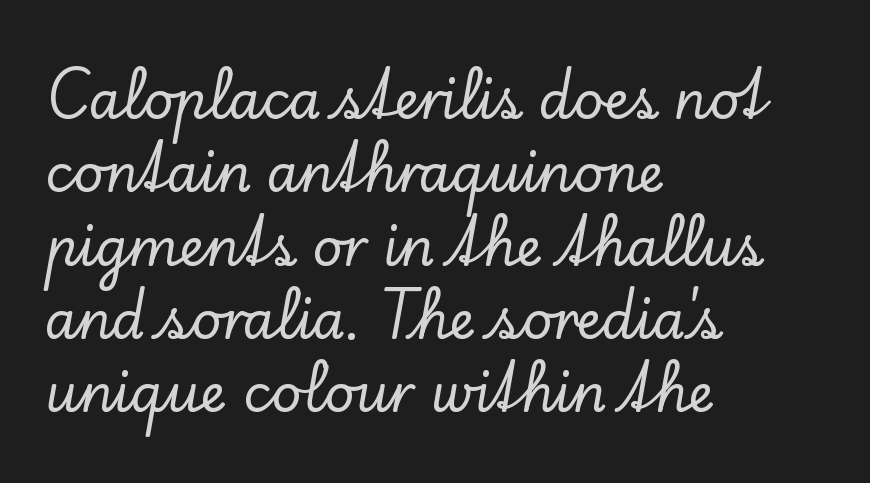
The image shows 52 px serif type; set left-aligned, normal line spacing (1.41x), normal letter spacing, not underlined; low stroke contrast and a small x-height.
